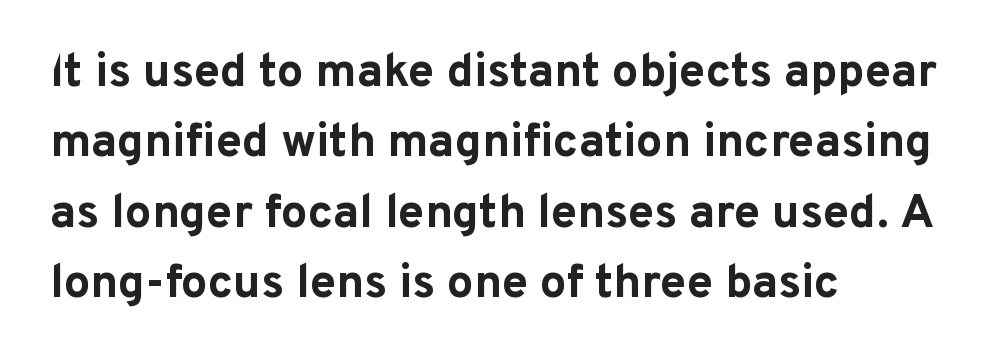
Casual observation: everything's shoved over to the left. Ascenders rise straight up at ninety degrees. The passage shown is typed in a proportional face where columns would drift. Note: no serifs on the glyphs.
